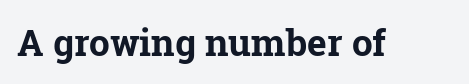
Q: Is the text bold? A: Yes.
Q: Is the text italic (slanted)? A: No, it is upright.
Q: Is the typeface a serif or a sans-serif typeface? A: Serif.
Q: Is the text underlined? A: No.
Q: Is the spacing between letters normal or unusually wide? A: Normal.
Q: Width (condensed, normal, or wide)? A: Normal.
Q: Stroke contrast? A: Low.
Q: x-height? A: Medium.
Q: Monospaced? A: No.
